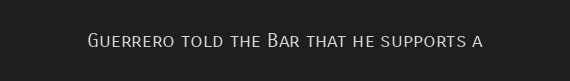
{"italic": "no", "bold": "no", "underline": "no", "letter_spacing": "normal", "letter_spacing_em": 0.0, "glyph_px": 20}
